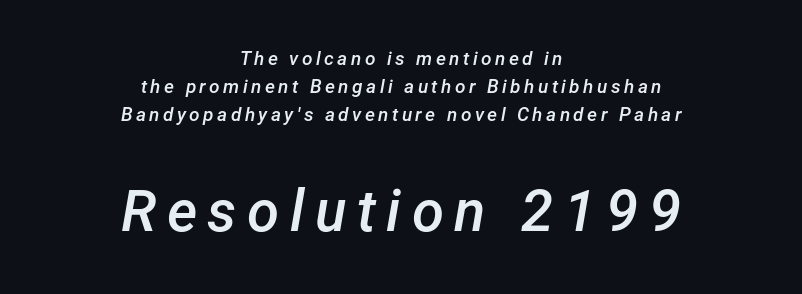
Q: Is the text bold? A: Semi-bold.
Q: Is the text italic (slanted)? A: Yes, it leans right by about 12 degrees.
Q: Is the text underlined? A: No.
Q: How is the paragraph aligned? A: Centered.
Q: Is the spacing between lines tight, normal or loose? A: Normal.
Q: Which block of text is set in a larger size, the first (top) or the second (bottom)? A: The second (bottom) one.
Q: Width (condensed, normal, or wide)? A: Normal.
Q: Stroke contrast? A: Low.
Q: x-height? A: Medium.
Q: Monospaced? A: No.
